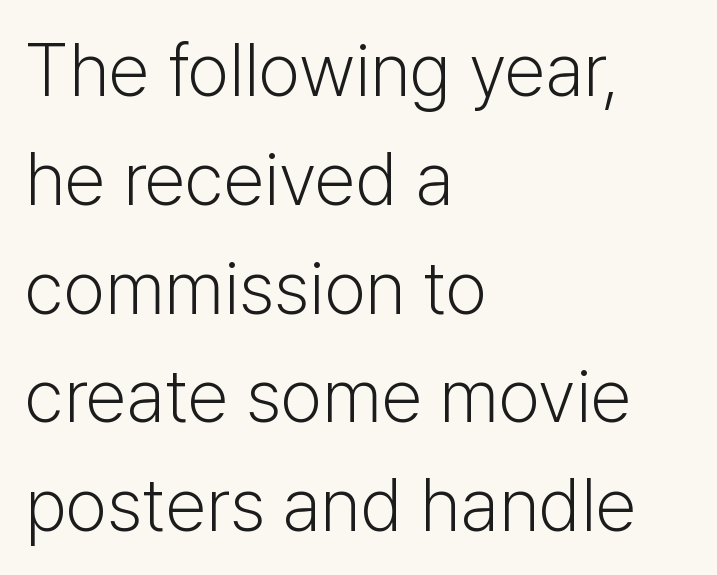
{"serif": "no", "italic": "no", "bold": "no", "weight": "light", "width": "normal", "stroke_contrast": "low", "x_height": "medium", "monospaced": "no", "underline": "no", "align": "left", "line_spacing": "normal", "line_spacing_ratio": 1.47, "letter_spacing": "normal", "letter_spacing_em": 0.0, "glyph_px": 74}
